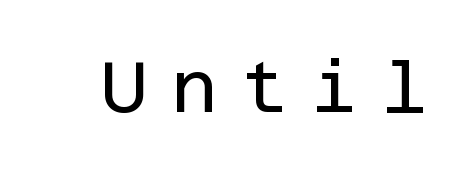
{"serif": "no", "italic": "no", "bold": "no", "weight": "regular", "width": "normal", "stroke_contrast": "low", "x_height": "large", "underline": "no", "letter_spacing": "wide", "letter_spacing_em": 0.34, "glyph_px": 71}
